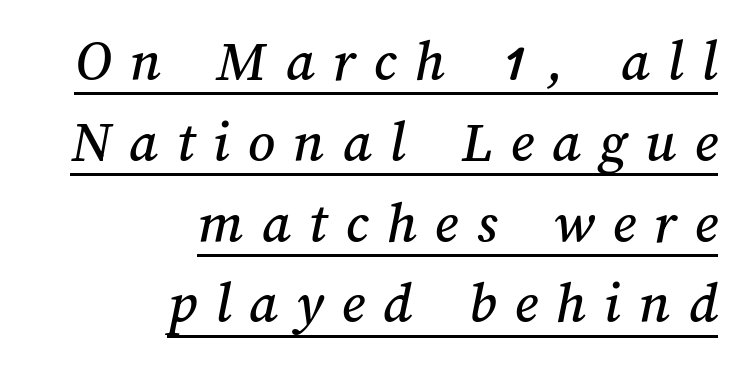
Q: Is the text underlined? A: Yes.
Q: How is the paragraph aligned? A: Right-aligned.
Q: Is the spacing between letters normal or unusually wide? A: Unusually wide.
Q: Is the spacing between lines tight, normal or loose? A: Normal.
Q: Width (condensed, normal, or wide)? A: Normal.
Q: Stroke contrast? A: Medium.
Q: x-height? A: Medium.
Q: Monospaced? A: No.
